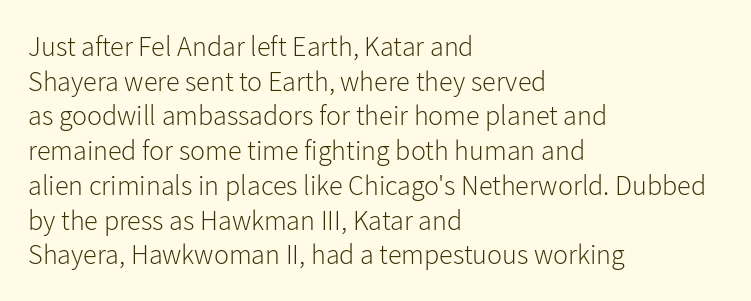
Inter-character spacing is left at the font's built-in metrics. The cut favours lightness, reaching ordinary text weight at its darkest. The face used here is a sans, in the tradition of grotesques and geometrics. The lines in this sample share a left origin and differ only in where they stop.
